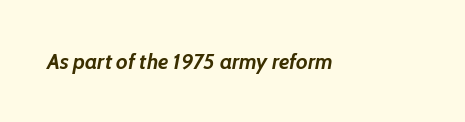
Q: Is the text bold? A: Yes.
Q: Is the text italic (slanted)? A: Yes, it leans right by about 10 degrees.
Q: Is the text underlined? A: No.
Q: Is the spacing between letters normal or unusually wide? A: Normal.
